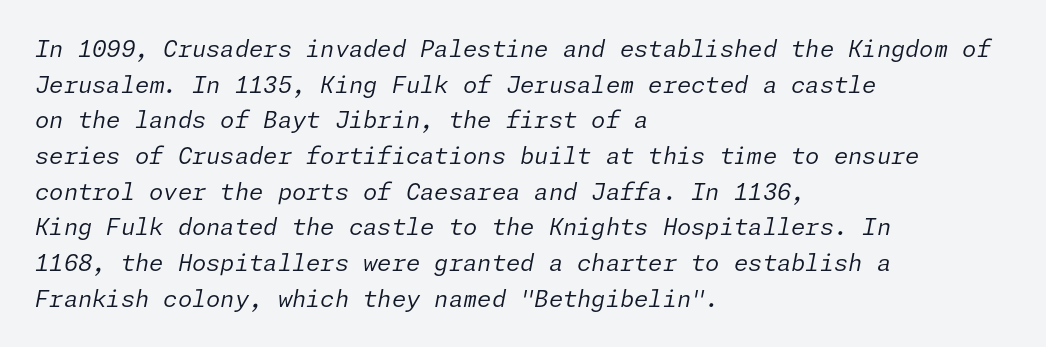
The glyphs are unaccompanied by any horizontal stroke below them. Tracking value appears to be zero — textbook default spacing. Honestly, the row spacing looks completely unremarkable. Is the type slanted? Yes — the strokes lean at a clear angle. If you drew a ruler down the left edge, every line would touch it.
